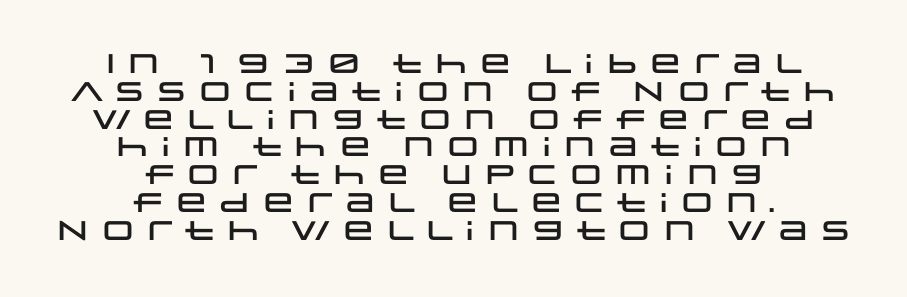
The image shows 27 px text type, upright; set centered, tight line spacing (1.03x), not underlined.
